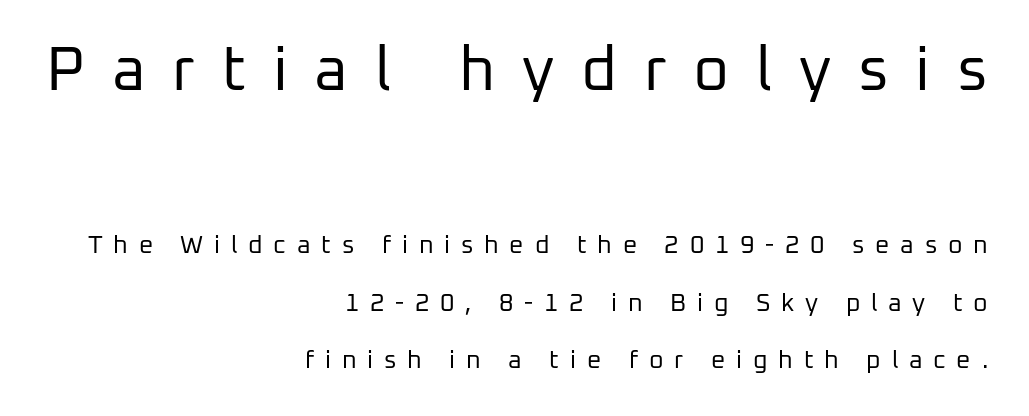
The image shows 62 px regular-weight sans-serif type, upright; set right-aligned, loose line spacing (2.3x), unusually wide letter spacing (+0.43 em), not underlined; the first (top) block is 2.48x larger; low stroke contrast and a medium x-height.
